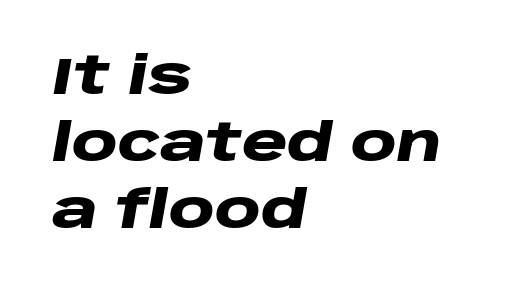
{"italic": "yes", "lean": "right", "slant_degrees": 10, "bold": "yes", "weight": "heavy", "width": "wide", "stroke_contrast": "low", "x_height": "large", "monospaced": "no", "underline": "no", "align": "left", "line_spacing": "normal", "line_spacing_ratio": 1.29, "letter_spacing": "normal", "letter_spacing_em": 0.0, "glyph_px": 52}
